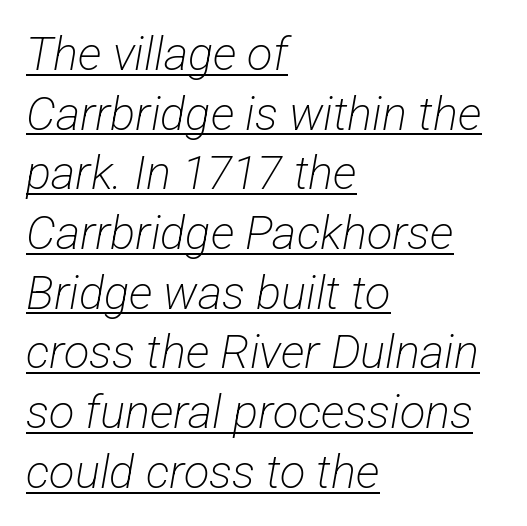
The image shows 47 px light, condensed sans-serif type; set left-aligned, normal line spacing (1.27x), normal letter spacing, underlined; low stroke contrast and a medium x-height.
